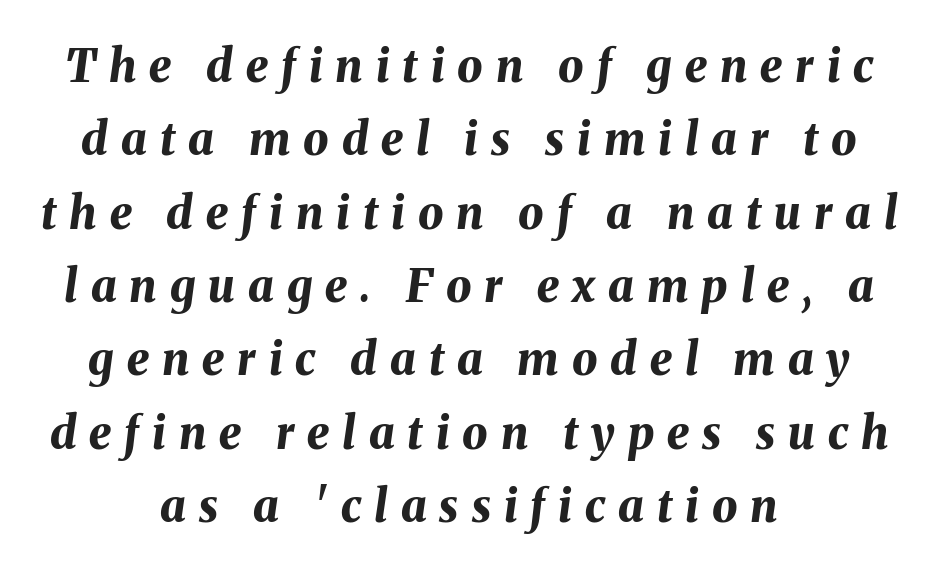
Q: Is the text bold? A: Yes.
Q: Is the text italic (slanted)? A: Yes, it leans right by about 8 degrees.
Q: Is the text underlined? A: No.
Q: How is the paragraph aligned? A: Centered.
Q: Is the spacing between letters normal or unusually wide? A: Unusually wide.
Q: Is the spacing between lines tight, normal or loose? A: Normal.
Q: Width (condensed, normal, or wide)? A: Normal.
Q: Stroke contrast? A: Medium.
Q: x-height? A: Medium.
Q: Monospaced? A: No.
